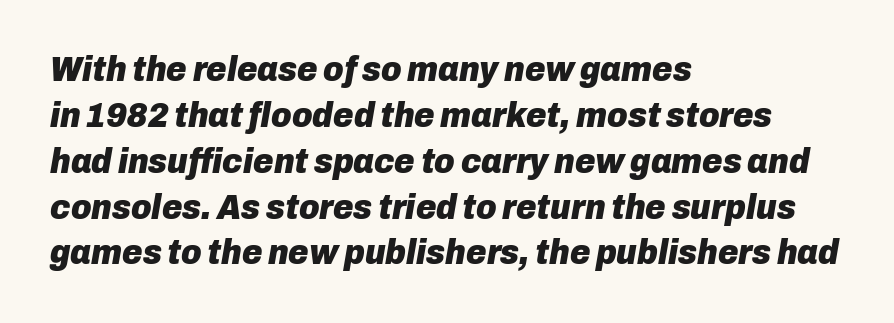
The image shows 35 px heavy type, italic (leaning right); set left-aligned, normal line spacing (1.31x), normal letter spacing, not underlined; low stroke contrast and a medium x-height.
